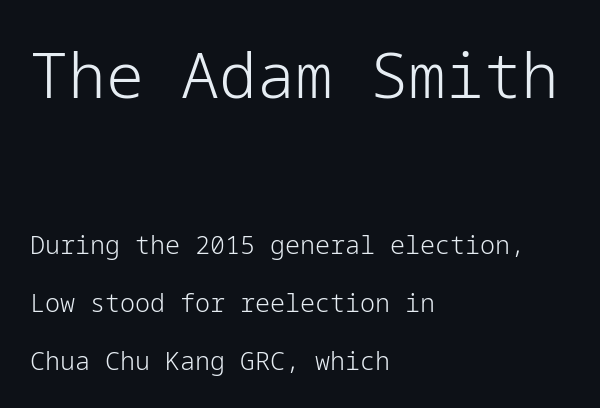
The font sits on the lighter half of the weight spectrum, regular included. How would I describe the line gaps? Wide and relaxed. Left-aligned paragraph, ragged on the right. Style check: upright. Descenders are the only things crossing below the line. The tracking reads as untouched default to a designer's eye.
